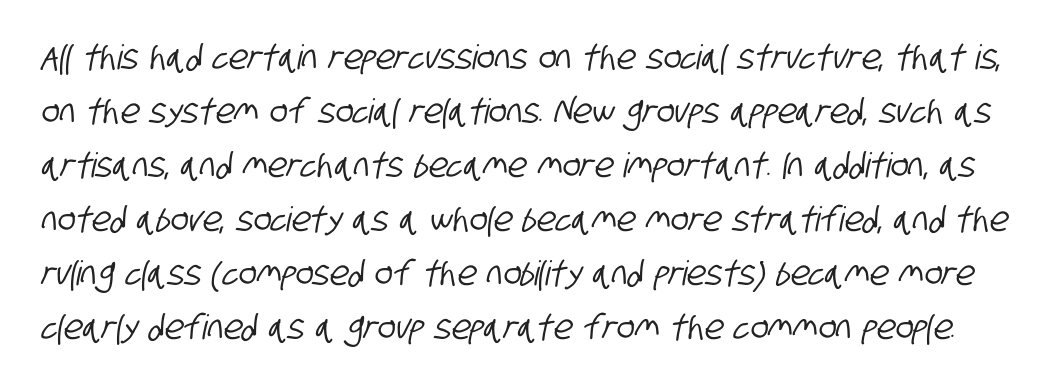
The image shows 34 px condensed sans-serif type; set normal line spacing (1.59x), normal letter spacing, not underlined; low stroke contrast and a large x-height.
